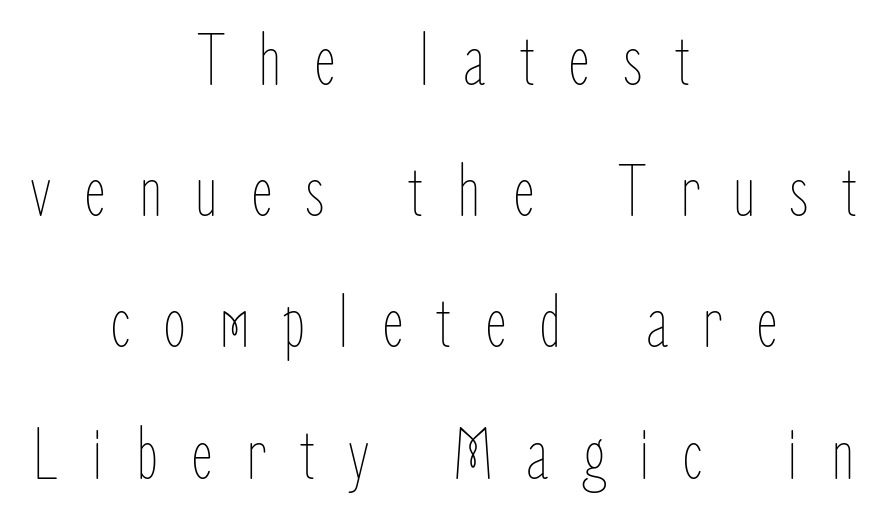
{"italic": "no", "bold": "no", "weight": "thin", "width": "condensed", "stroke_contrast": "low", "x_height": "medium", "monospaced": "no", "underline": "no", "align": "center", "line_spacing_ratio": 1.75, "letter_spacing": "wide", "letter_spacing_em": 0.44, "glyph_px": 75}
